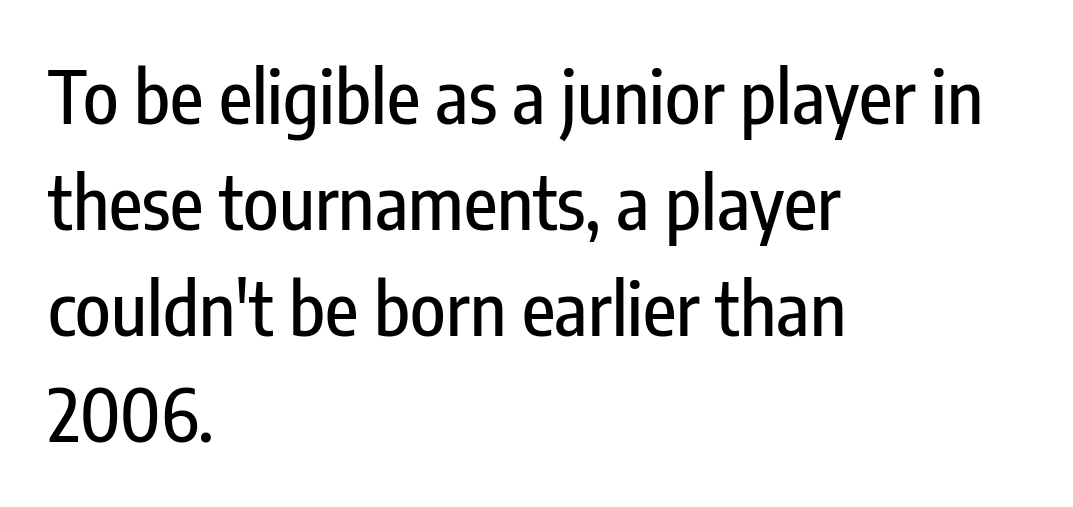
Grotesque or geometric, the face here clearly has no serifs. Is the block centered? No — it sits flush against the left margin. Here the glyphs are tracked normally, forming tight word shapes. The words here are not underlined.
